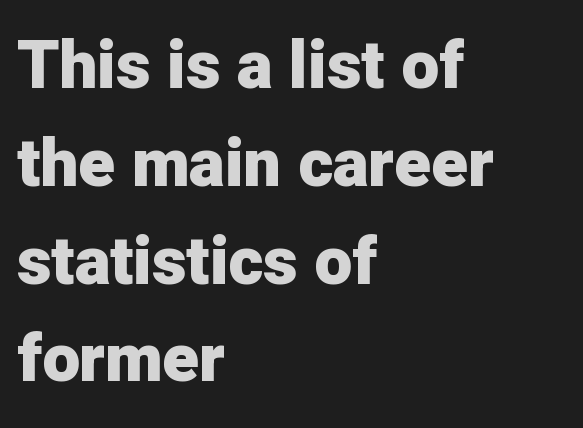
The text block is weighted toward the left margin, trailing off unevenly rightward. The designer left line spacing at the default. Lines of text with bare space underneath. The letters carry no serifs — their stems end cleanly without finishing strokes. The lettering holds an erect, upright posture throughout.
